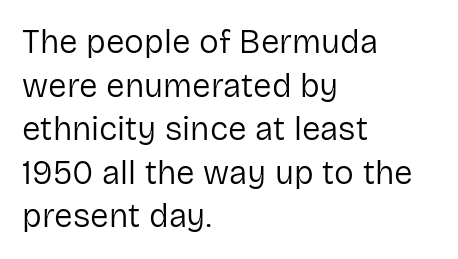
{"serif": "no", "italic": "no", "bold": "no", "weight": "regular", "width": "normal", "stroke_contrast": "low", "x_height": "medium", "monospaced": "no", "underline": "no", "align": "left", "line_spacing": "normal", "line_spacing_ratio": 1.32, "letter_spacing": "normal", "letter_spacing_em": 0.0, "glyph_px": 33}
